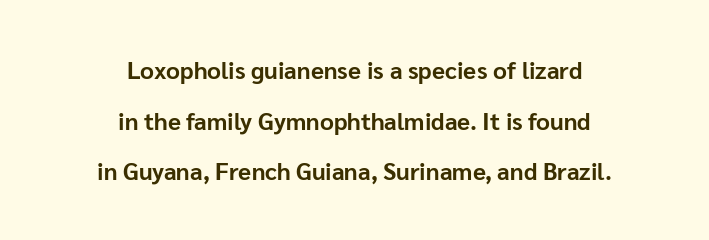
Characters follow at the spacing the type designer built in. It's the straight-up-and-down kind of type. The area under the type is left untouched. Teacher's note: observe the equal gaps on both sides — that is centered alignment. The space between consecutive lines is lavish. Look at the stroke-to-counter ratio: heavy, a bold.
